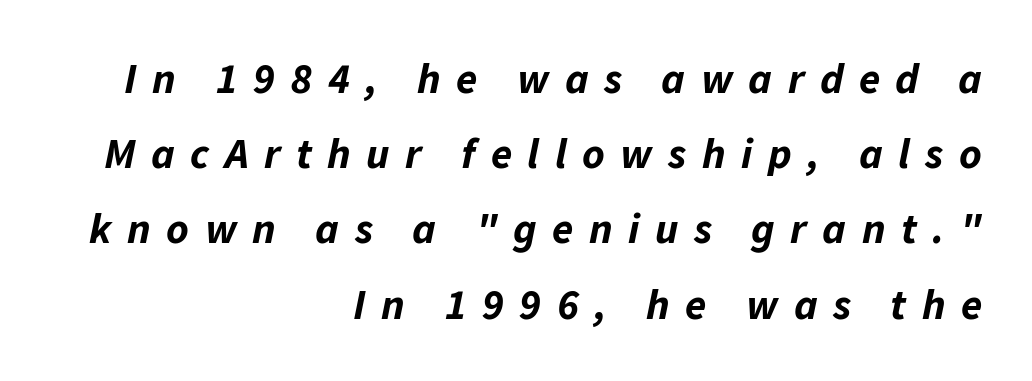
Q: Is the text bold? A: Yes.
Q: Is the text italic (slanted)? A: Yes, it leans right by about 11 degrees.
Q: Is the text underlined? A: No.
Q: How is the paragraph aligned? A: Right-aligned.
Q: Is the spacing between letters normal or unusually wide? A: Unusually wide.
Q: Width (condensed, normal, or wide)? A: Normal.
Q: Stroke contrast? A: Low.
Q: x-height? A: Medium.
Q: Monospaced? A: No.
